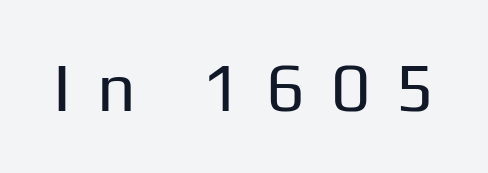
Q: Is the text bold? A: No.
Q: Is the text italic (slanted)? A: No, it is upright.
Q: Is the typeface a serif or a sans-serif typeface? A: Sans-serif.
Q: Is the text underlined? A: No.
Q: Is the spacing between letters normal or unusually wide? A: Unusually wide.
Q: Width (condensed, normal, or wide)? A: Normal.
Q: Stroke contrast? A: Low.
Q: x-height? A: Medium.
Q: Monospaced? A: No.
